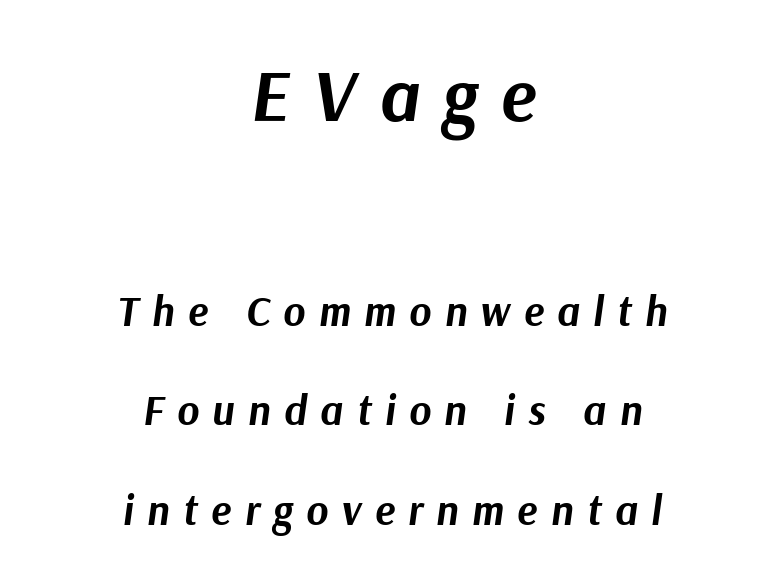
Q: Is the text bold? A: Yes.
Q: Is the text italic (slanted)? A: Yes, it leans right by about 9 degrees.
Q: Is the text underlined? A: No.
Q: How is the paragraph aligned? A: Centered.
Q: Is the spacing between letters normal or unusually wide? A: Unusually wide.
Q: Is the spacing between lines tight, normal or loose? A: Loose.
Q: Which block of text is set in a larger size, the first (top) or the second (bottom)? A: The first (top) one.
Q: Width (condensed, normal, or wide)? A: Normal.
Q: Stroke contrast? A: Medium.
Q: x-height? A: Medium.
Q: Monospaced? A: No.
